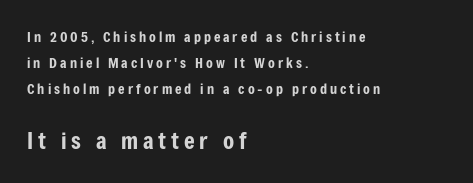
Q: Is the text italic (slanted)? A: No, it is upright.
Q: Is the text underlined? A: No.
Q: How is the paragraph aligned? A: Left-aligned.
Q: Is the spacing between letters normal or unusually wide? A: Unusually wide.
Q: Which block of text is set in a larger size, the first (top) or the second (bottom)? A: The second (bottom) one.
